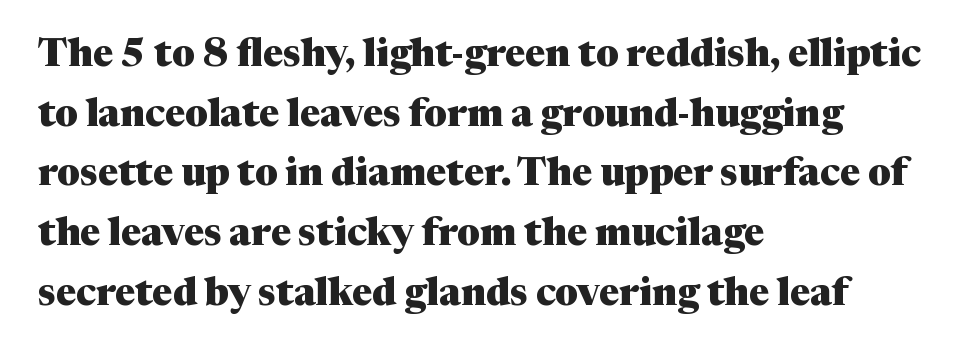
Q: Is the text bold? A: Yes.
Q: Is the text italic (slanted)? A: No, it is upright.
Q: Is the typeface a serif or a sans-serif typeface? A: Serif.
Q: Is the text underlined? A: No.
Q: How is the paragraph aligned? A: Left-aligned.
Q: Is the spacing between letters normal or unusually wide? A: Normal.
Q: Is the spacing between lines tight, normal or loose? A: Normal.
Q: Width (condensed, normal, or wide)? A: Normal.
Q: Stroke contrast? A: Medium.
Q: x-height? A: Medium.
Q: Monospaced? A: No.
